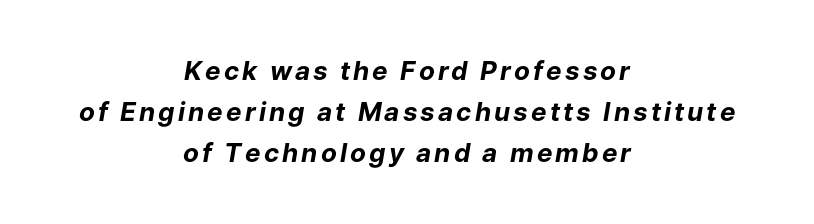
A dark, heavy texture on the line: the type is bold. Check the space under the baseline: it is left empty. The passage shown leans; its letterforms are oblique. The rendering positions every line midway between the sides.
